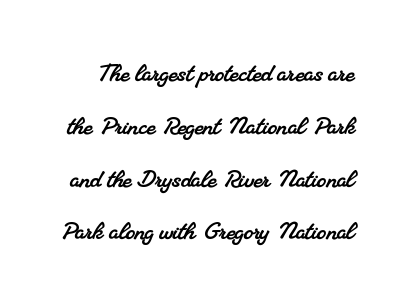
Does extra space separate the letters? No, they use regular spacing. Character widths vary here, with narrow letters taking less room than wide ones. Words float on clear page, feet unadorned. I'd call this a serif setting — the letters wear small feet.
